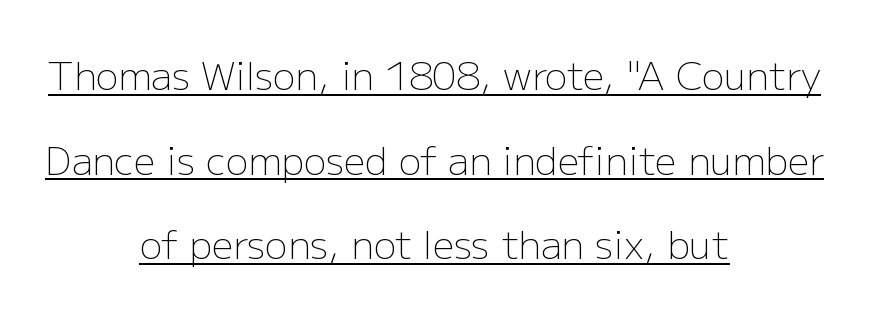
Unlike italic type, these characters show no tilt at all. Short and long lines alike share a common midpoint. Weight class: somewhere from thin through regular. The tracking reads as untouched default to a designer's eye. Is this a fixed-width face? No — the glyphs have proportional, varying widths.
